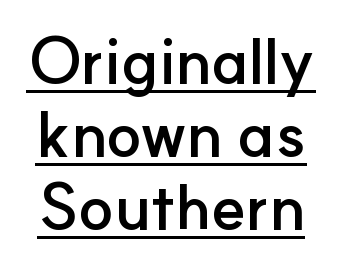
{"serif": "no", "italic": "no", "bold": "yes", "weight": "semibold", "width": "normal", "stroke_contrast": "low", "x_height": "small", "monospaced": "no", "underline": "yes", "line_spacing": "tight", "line_spacing_ratio": 1.14, "letter_spacing": "normal", "letter_spacing_em": 0.0, "glyph_px": 64}
